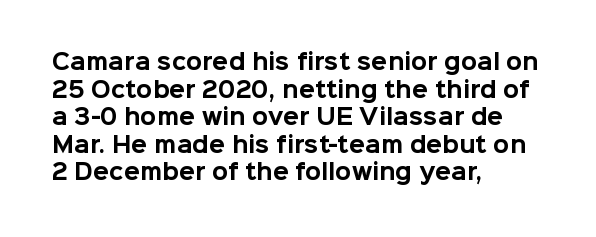
The image shows 21 px bold type, upright; set left-aligned, normal line spacing (1.31x), normal letter spacing, not underlined.
